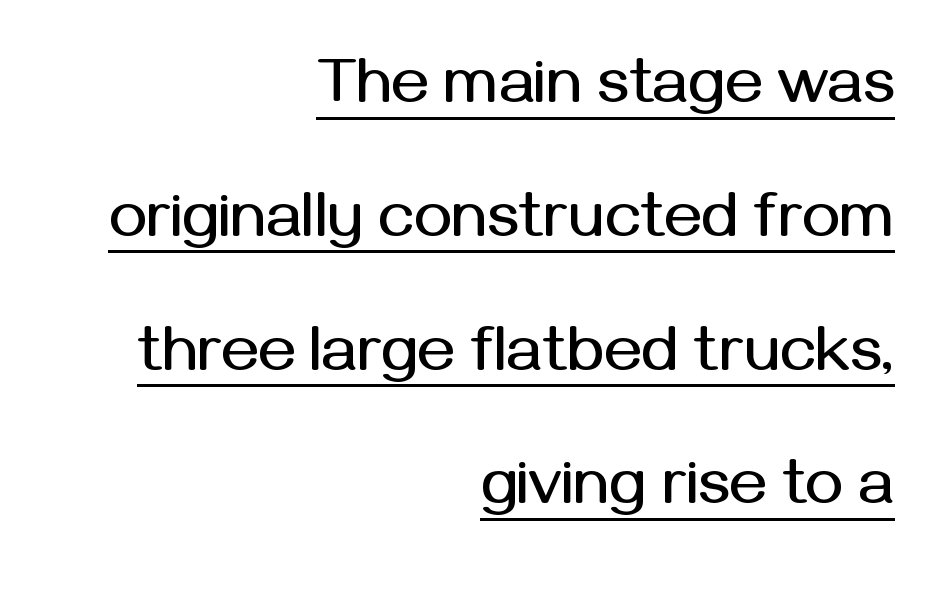
Q: Is the text italic (slanted)? A: No, it is upright.
Q: Is the typeface a serif or a sans-serif typeface? A: Sans-serif.
Q: Is the text underlined? A: Yes.
Q: How is the paragraph aligned? A: Right-aligned.
Q: Is the spacing between letters normal or unusually wide? A: Normal.
Q: Is the spacing between lines tight, normal or loose? A: Loose.
Q: Width (condensed, normal, or wide)? A: Normal.
Q: Stroke contrast? A: Medium.
Q: x-height? A: Medium.
Q: Monospaced? A: No.
